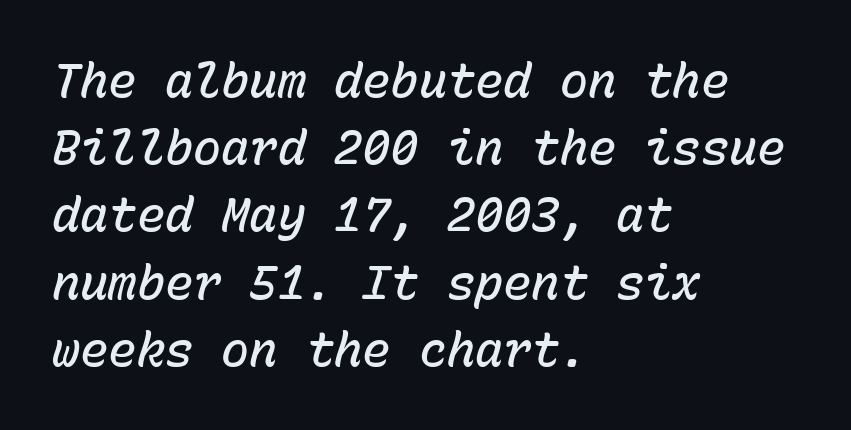
Compared with an ordinary text face, these strokes are moderately heavier — a semibold. Nobody drew a line under any word here. Interline gaps are of average width in this sample. If you drew a line through each stem, it would be angled. Glyph-to-glyph distance matches everyday printed text. Monospaced: the letters line up in strict vertical columns.
